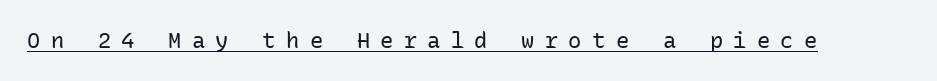
{"italic": "no", "bold": "no", "underline": "yes", "letter_spacing": "wide", "letter_spacing_em": 0.47, "glyph_px": 22}
